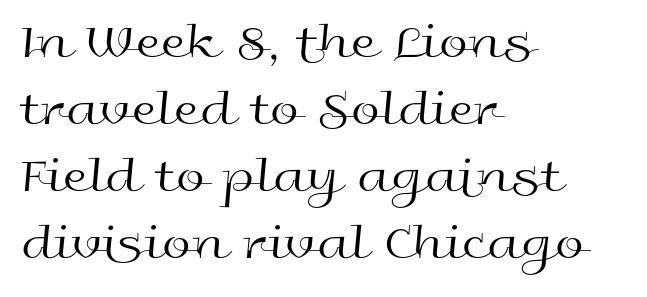
{"serif": "no", "italic": "no", "bold": "no", "weight": "regular", "width": "wide", "x_height": "medium", "monospaced": "no", "underline": "no", "align": "left", "line_spacing": "normal", "line_spacing_ratio": 1.29, "letter_spacing": "normal", "letter_spacing_em": 0.0, "glyph_px": 52}
